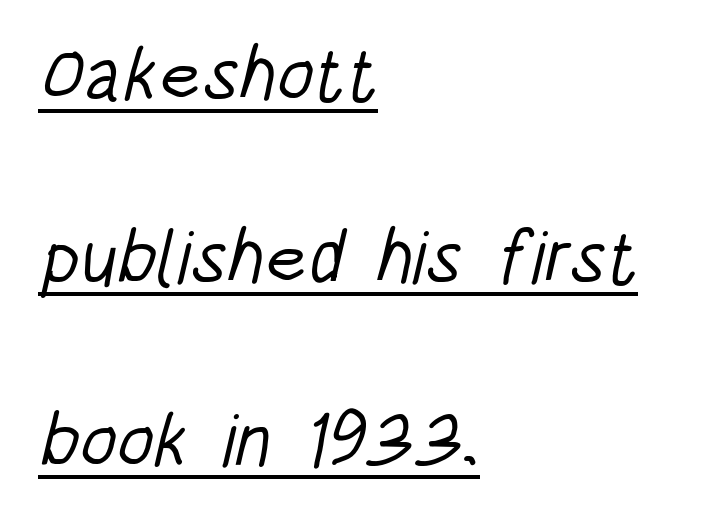
{"serif": "no", "bold": "no", "weight": "light", "width": "condensed", "stroke_contrast": "low", "x_height": "large", "monospaced": "no", "underline": "yes", "align": "left", "line_spacing": "loose", "line_spacing_ratio": 2.44, "letter_spacing": "normal", "letter_spacing_em": 0.0, "glyph_px": 75}
